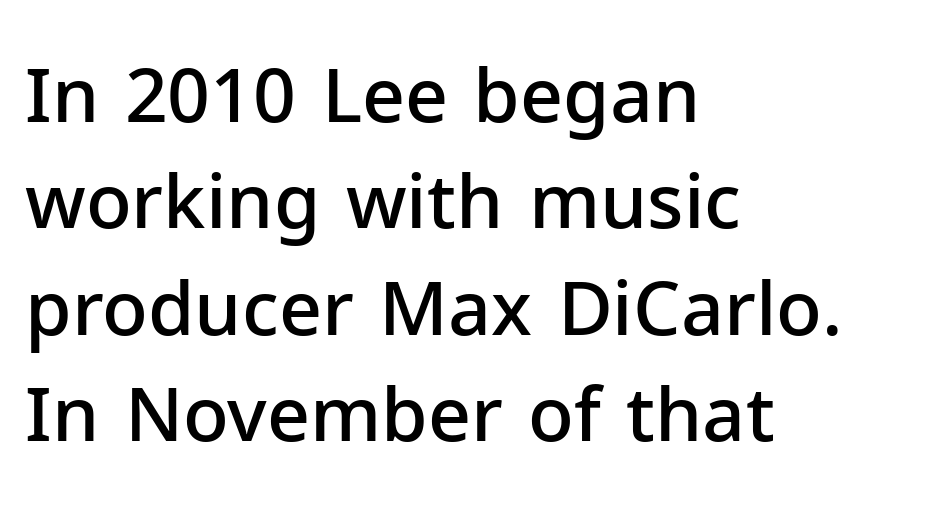
Q: Is the text bold? A: Semi-bold.
Q: Is the text italic (slanted)? A: No, it is upright.
Q: Is the typeface a serif or a sans-serif typeface? A: Sans-serif.
Q: Is the text underlined? A: No.
Q: How is the paragraph aligned? A: Left-aligned.
Q: Is the spacing between letters normal or unusually wide? A: Normal.
Q: Is the spacing between lines tight, normal or loose? A: Normal.
Q: Width (condensed, normal, or wide)? A: Normal.
Q: Stroke contrast? A: Low.
Q: x-height? A: Medium.
Q: Monospaced? A: No.
